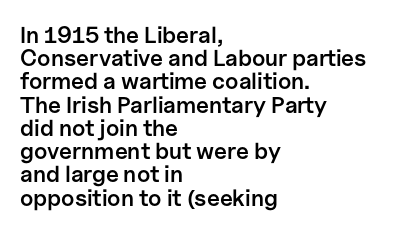
The image shows 23 px text type, upright; set left-aligned, tight line spacing (1.01x), normal letter spacing, not underlined.
